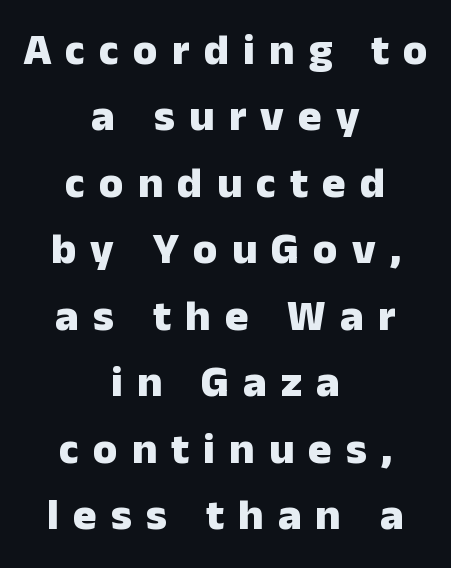
{"serif": "no", "italic": "no", "bold": "yes", "weight": "heavy", "width": "normal", "stroke_contrast": "low", "x_height": "medium", "monospaced": "no", "underline": "no", "align": "center", "line_spacing": "normal", "line_spacing_ratio": 1.51, "letter_spacing": "wide", "letter_spacing_em": 0.32, "glyph_px": 44}
